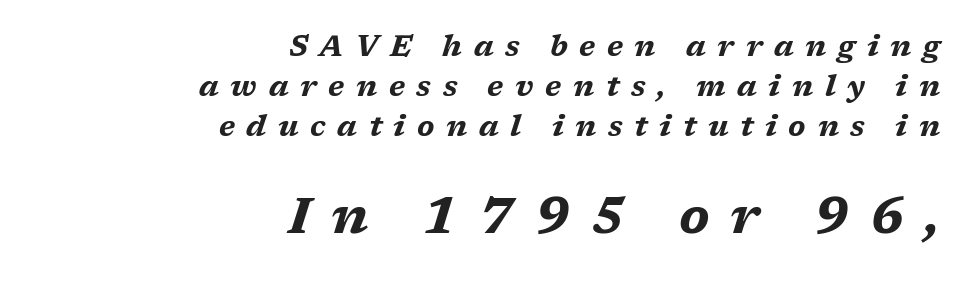
Bold? Absolutely — the strokes are thick and heavy. Think of a printed novel: that variable character pitch is what you see here. In terms of posture, this sample is oblique. This layout puts the modest block above and the oversized block below. Plain, unruled lines of type. This rendering widens character spacing well past its baseline value.
